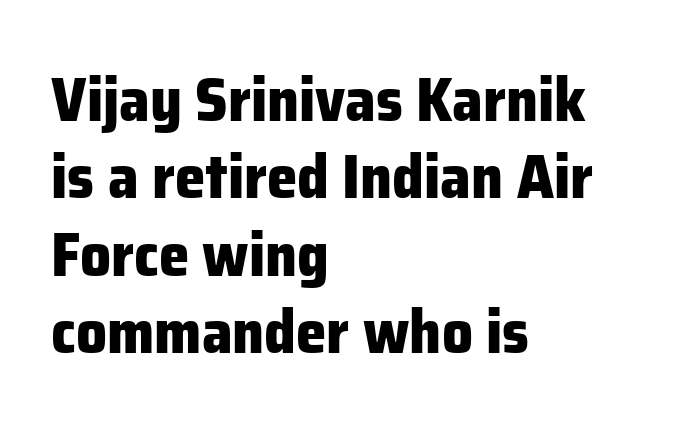
Q: Is the text bold? A: Yes.
Q: Is the text italic (slanted)? A: No, it is upright.
Q: Is the typeface a serif or a sans-serif typeface? A: Sans-serif.
Q: Is the text underlined? A: No.
Q: How is the paragraph aligned? A: Left-aligned.
Q: Is the spacing between letters normal or unusually wide? A: Normal.
Q: Is the spacing between lines tight, normal or loose? A: Normal.
Q: Width (condensed, normal, or wide)? A: Normal.
Q: Stroke contrast? A: Low.
Q: x-height? A: Medium.
Q: Monospaced? A: No.
